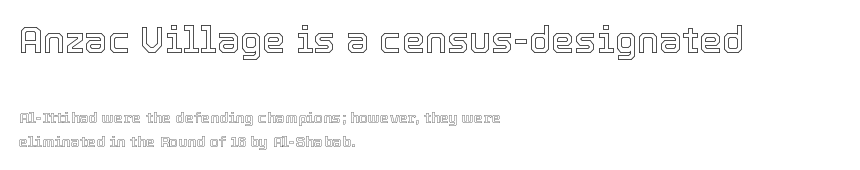
Inter-character spacing is left at the font's built-in metrics. Italic: no, the glyphs are upright roman. Beneath every word, the page is bare. These two chunks differ in scale, with the top chunk taking the larger measure.
